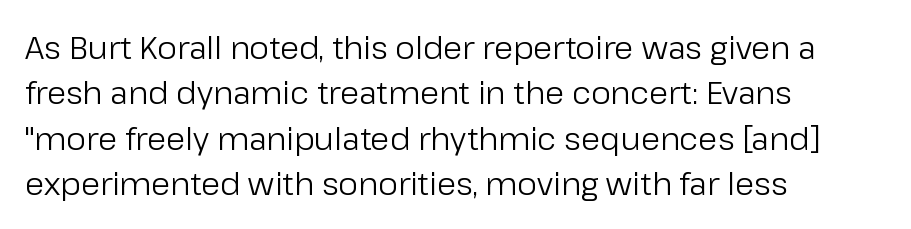
Is this a fixed-width face? No — the glyphs have proportional, varying widths. Bare-footed words on every line. Short and long lines alike share a common starting point at left. Between one letter and the next there's only the usual sliver of space. The specimen reads as upright at a glance.
